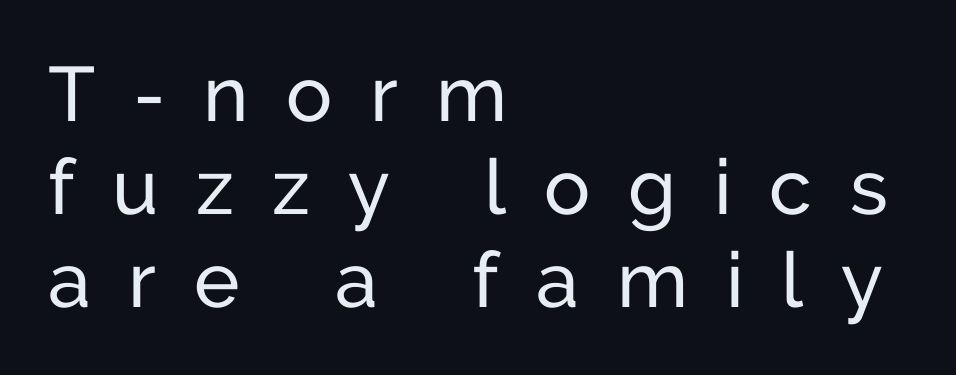
Q: Is the text italic (slanted)? A: No, it is upright.
Q: Is the typeface a serif or a sans-serif typeface? A: Sans-serif.
Q: Is the text underlined? A: No.
Q: How is the paragraph aligned? A: Left-aligned.
Q: Is the spacing between letters normal or unusually wide? A: Unusually wide.
Q: Width (condensed, normal, or wide)? A: Normal.
Q: Stroke contrast? A: Low.
Q: x-height? A: Medium.
Q: Monospaced? A: No.
